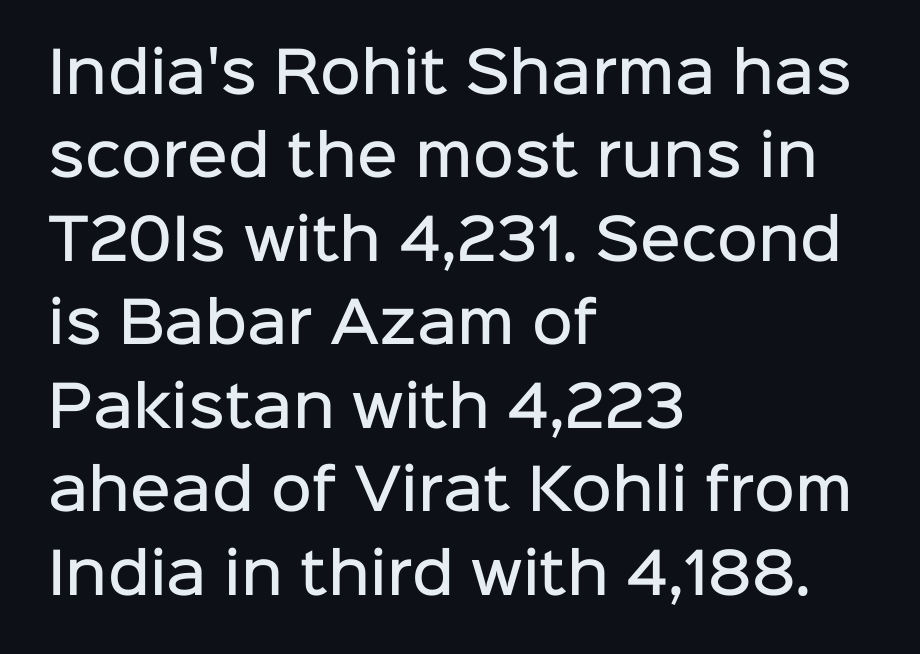
Q: Is the text bold? A: Semi-bold.
Q: Is the text italic (slanted)? A: No, it is upright.
Q: Is the typeface a serif or a sans-serif typeface? A: Sans-serif.
Q: Is the text underlined? A: No.
Q: How is the paragraph aligned? A: Left-aligned.
Q: Is the spacing between letters normal or unusually wide? A: Normal.
Q: Is the spacing between lines tight, normal or loose? A: Normal.
Q: Width (condensed, normal, or wide)? A: Normal.
Q: Stroke contrast? A: Low.
Q: x-height? A: Medium.
Q: Monospaced? A: No.
